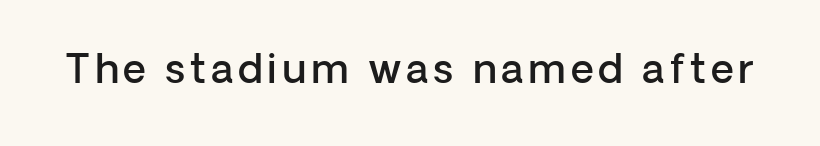
The zone under the glyphs is completely vacant. When letters stand straight like this, we call the style roman or upright. The passage shown is typed in a proportional face where columns would drift. Caption: semibold face, moderately heavy strokes. Grotesque or geometric, the face here clearly has no serifs.
